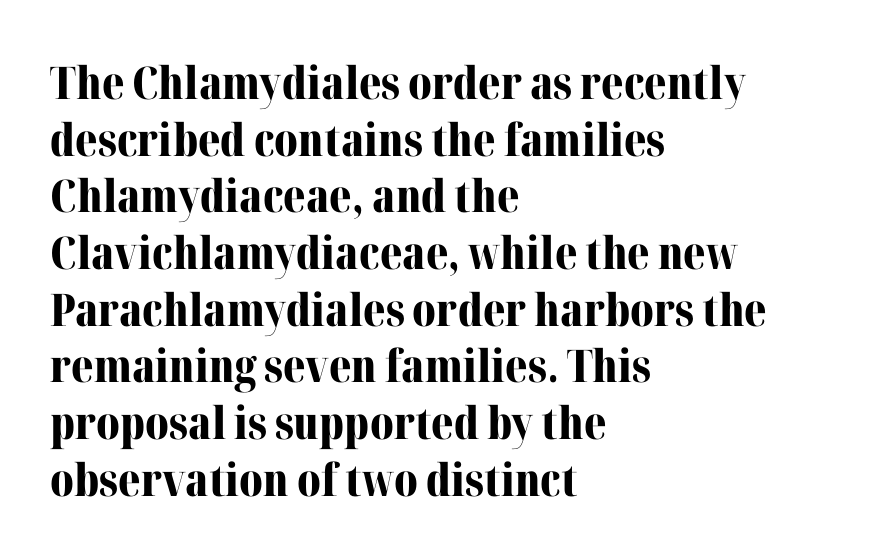
Q: Is the text bold? A: Yes.
Q: Is the text italic (slanted)? A: No, it is upright.
Q: Is the typeface a serif or a sans-serif typeface? A: Serif.
Q: Is the text underlined? A: No.
Q: How is the paragraph aligned? A: Left-aligned.
Q: Is the spacing between letters normal or unusually wide? A: Normal.
Q: Is the spacing between lines tight, normal or loose? A: Normal.
Q: Width (condensed, normal, or wide)? A: Normal.
Q: Stroke contrast? A: Medium.
Q: x-height? A: Medium.
Q: Monospaced? A: No.
